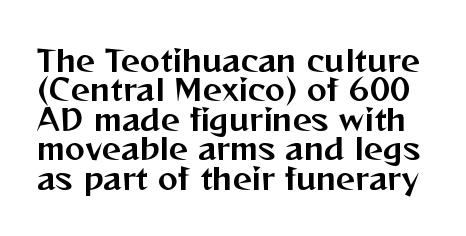
Q: Is the text italic (slanted)? A: No, it is upright.
Q: Is the typeface a serif or a sans-serif typeface? A: Sans-serif.
Q: Is the text underlined? A: No.
Q: Is the spacing between letters normal or unusually wide? A: Normal.
Q: Is the spacing between lines tight, normal or loose? A: Tight.
Q: Width (condensed, normal, or wide)? A: Normal.
Q: Stroke contrast? A: Medium.
Q: x-height? A: Medium.
Q: Monospaced? A: No.
